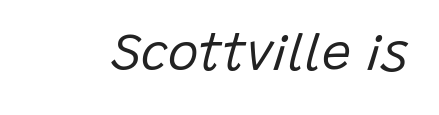
A clean baseline with only descenders dipping below it. The letters advance in unequal steps, a hallmark of proportional type. Is the letter spacing exaggerated? No — it looks like the ordinary default. Posture: slanted. Stems and bowls with no extra thickness — not bold.
